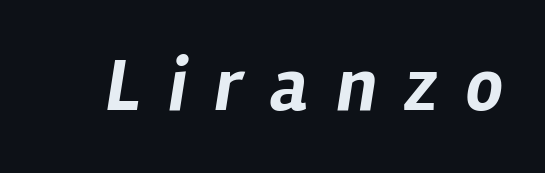
{"italic": "yes", "lean": "right", "slant_degrees": 12, "bold": "yes", "weight": "bold", "width": "normal", "stroke_contrast": "low", "x_height": "medium", "monospaced": "no", "underline": "no", "letter_spacing": "wide", "letter_spacing_em": 0.38, "glyph_px": 74}
